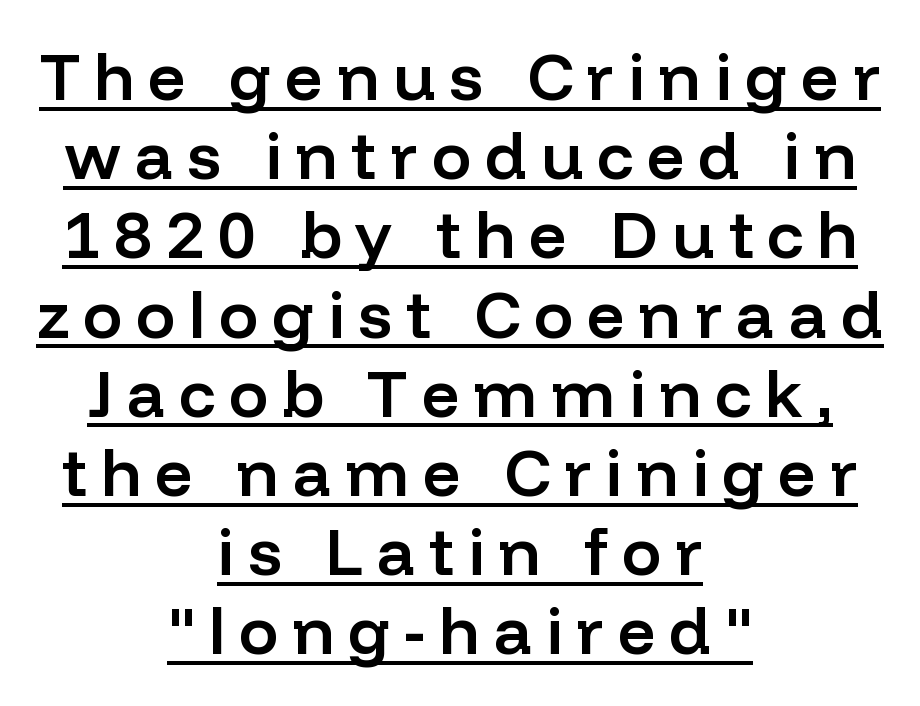
The image shows 66 px semibold sans-serif type, upright; set centered, line spacing 1.2x, unusually wide letter spacing (+0.21 em), underlined; low stroke contrast and a medium x-height.
